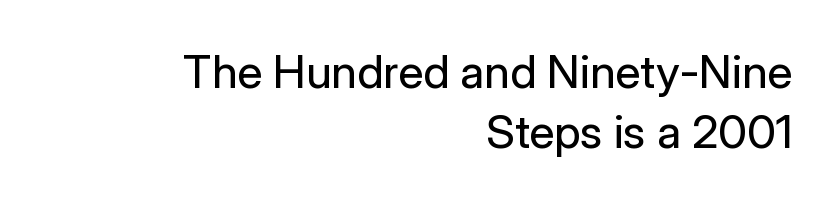
The characters are drawn with everyday or finer stroke widths. In terms of letterform style, serifs are entirely absent. The designer left line spacing at the default. The lines are quadded right.
